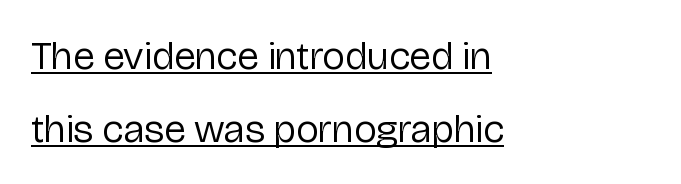
Check the space under the baseline: a stroke is drawn there. Is this a sans? Yes — the strokes have no serifs. You could not count columns in this text — the font is proportionally spaced. Designer's note — italics off, roman on. All the whitespace from short lines collects on the right. Default kerning and tracking; the words read as compact shapes.
